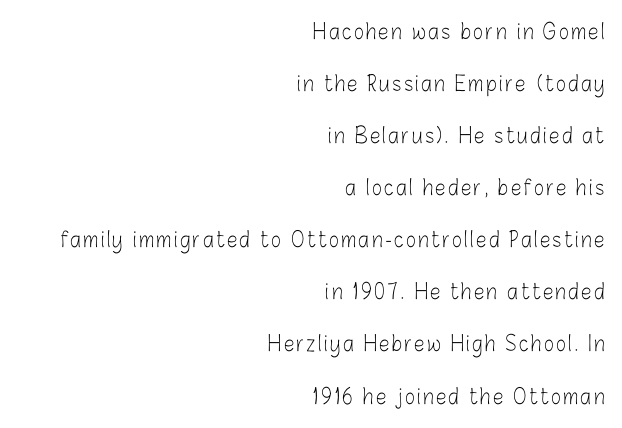
The lines in this sample share a right terminus and differ only in where they begin. Each new line begins a long way beneath the previous one. Heaviness? Minimal to ordinary, like unemphasized prose. Descender tails drop into unmarked territory. The letters stand straight up with perfectly vertical stems.
